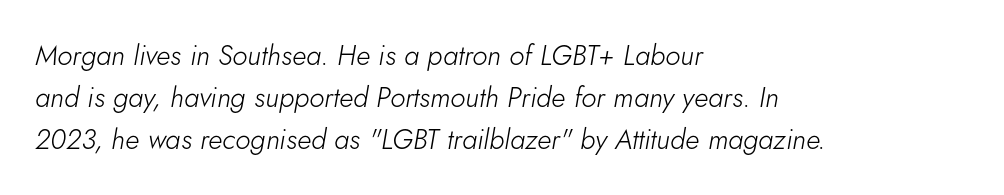
The image shows 28 px light type, italic (leaning right); set left-aligned, normal line spacing (1.5x), normal letter spacing, not underlined; low stroke contrast and a small x-height.
